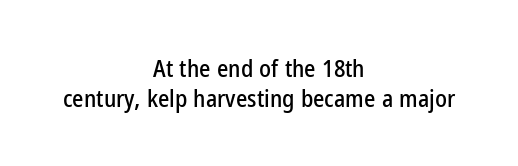
Q: Is the text italic (slanted)? A: No, it is upright.
Q: Is the text underlined? A: No.
Q: How is the paragraph aligned? A: Centered.
Q: Is the spacing between letters normal or unusually wide? A: Normal.
Q: Is the spacing between lines tight, normal or loose? A: Normal.
